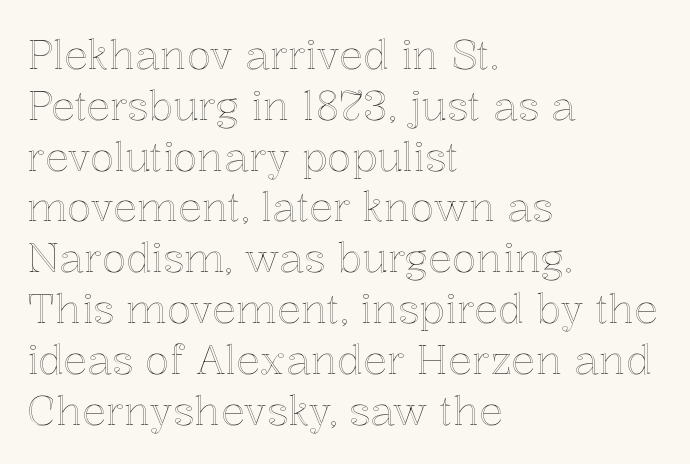
Q: Is the text italic (slanted)? A: No, it is upright.
Q: Is the text underlined? A: No.
Q: How is the paragraph aligned? A: Left-aligned.
Q: Is the spacing between letters normal or unusually wide? A: Normal.
Q: Is the spacing between lines tight, normal or loose? A: Normal.
Q: Width (condensed, normal, or wide)? A: Normal.
Q: x-height? A: Medium.
Q: Monospaced? A: No.
